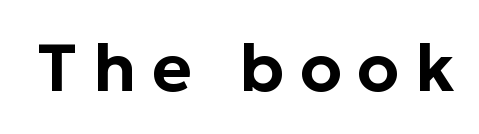
Q: Is the text italic (slanted)? A: No, it is upright.
Q: Is the typeface a serif or a sans-serif typeface? A: Sans-serif.
Q: Is the text underlined? A: No.
Q: Is the spacing between letters normal or unusually wide? A: Unusually wide.
Q: Width (condensed, normal, or wide)? A: Normal.
Q: Stroke contrast? A: Low.
Q: x-height? A: Medium.
Q: Monospaced? A: No.
